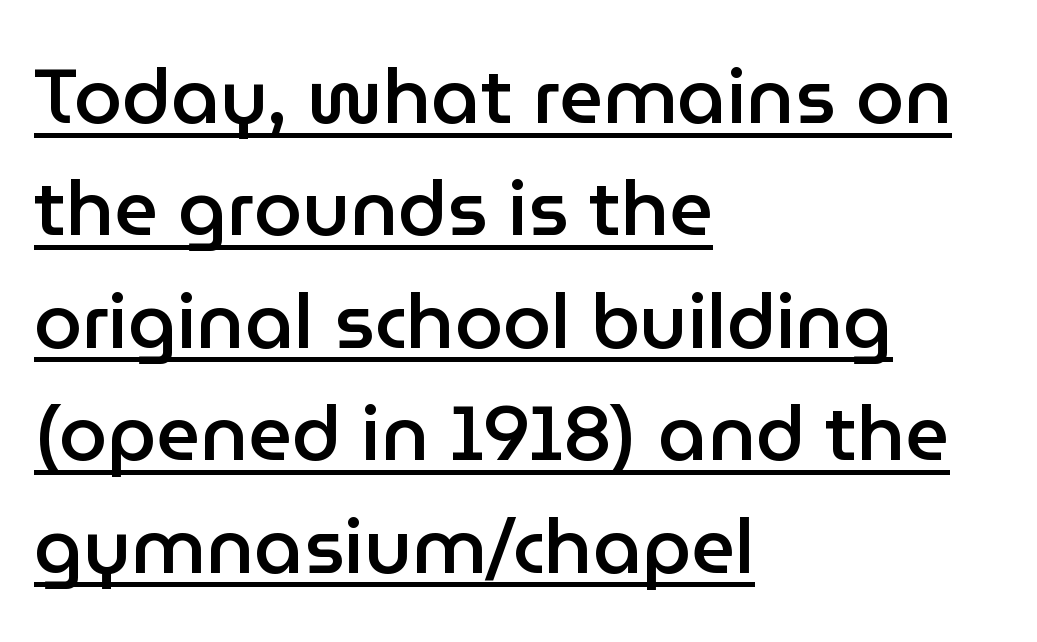
The letters stand upright; this is a roman face. Caption: multi-line text, flush left, ragged right. The sample's only ornament is a line tracing under the words. Character widths vary here, with narrow letters taking less room than wide ones.
